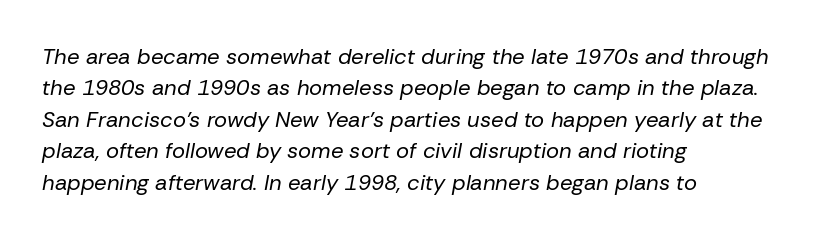
Regular leading. Here the glyphs are tracked normally, forming tight word shapes. Vertical stems look standard width or narrower in stroke. No word sits above an underline. The passage is arranged the way most books set body copy — flush left. The typography opts for an oblique posture over an upright one.
